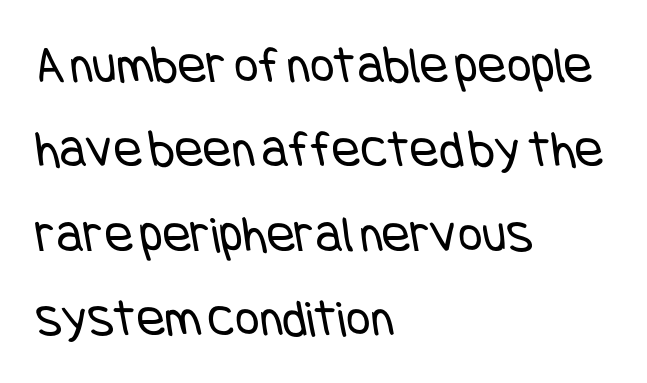
Observe the ordinary spacing: letters are neighbours, not strangers. Every row of glyphs begins at an identical x-position on the left. Is this a heavy cut? Hardly; it is regular or lighter. Leading matches the norm, producing a regular column. Check under the words: just untouched page. To sum up the face: it is a sans, with no serifs.
